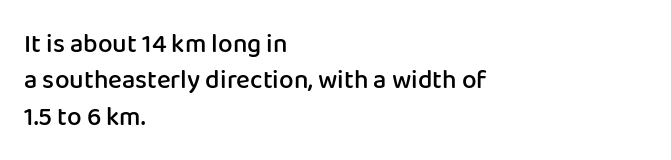
Each glyph is drawn with semibold strokes, heavier than normal yet not fully bold. Each word holds together tightly as a unit, with standard inter-letter gaps. These lines sit exactly where default settings would place them. Every row of glyphs begins at an identical x-position on the left.
